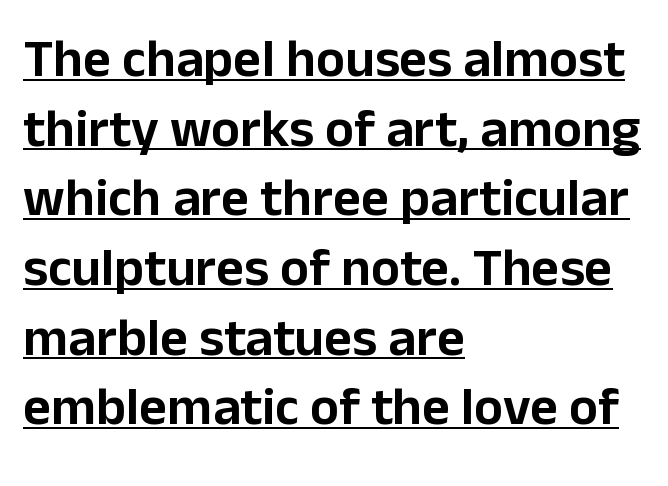
The image shows 54 px sans-serif type, upright; set left-aligned, normal line spacing (1.29x), normal letter spacing, underlined; low stroke contrast and a medium x-height.
